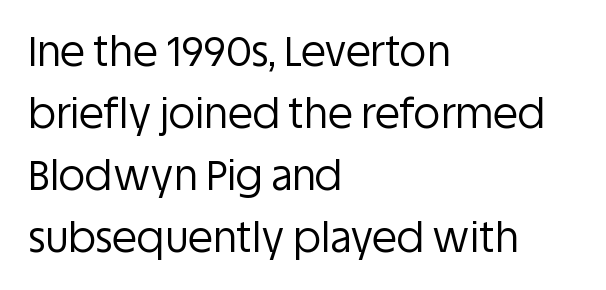
The image shows 41 px regular-weight sans-serif type, upright; set left-aligned, normal line spacing (1.51x), normal letter spacing, not underlined; low stroke contrast and a large x-height.
